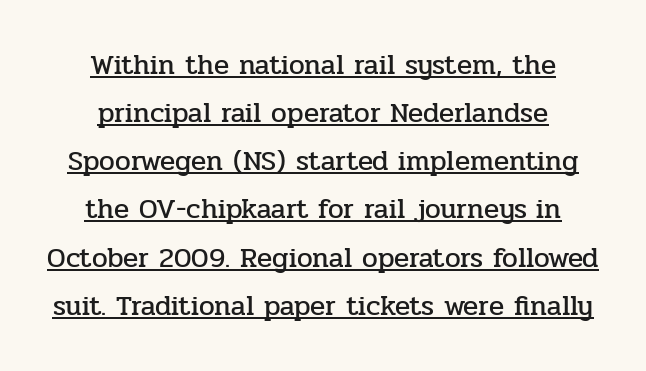
Nope, not italic — everything's standing straight. Quick note: underline on. The rendering uses natural spacing where letterforms have individual widths. The designer went with a serif here, giving each stem small feet. The setting favours the middle, as headings and verse often do.
